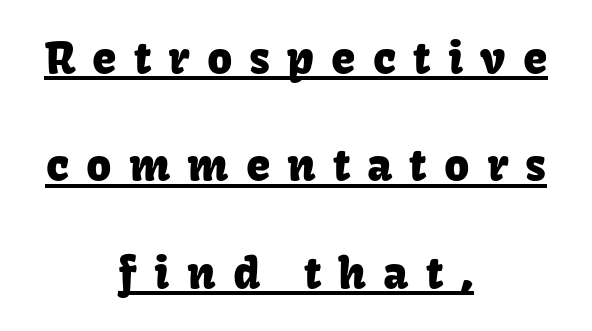
{"serif": "no", "italic": "no", "width": "normal", "stroke_contrast": "low", "x_height": "medium", "monospaced": "no", "underline": "yes", "align": "center", "line_spacing": "loose", "line_spacing_ratio": 2.44, "letter_spacing": "wide", "letter_spacing_em": 0.39, "glyph_px": 44}
